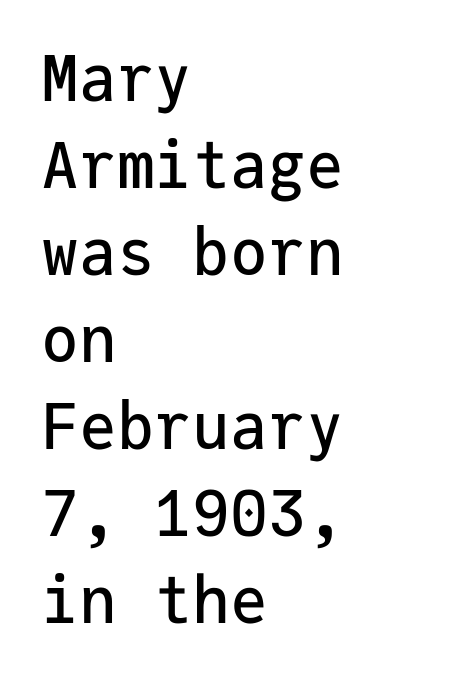
The image shows 63 px sans-serif type, upright, monospaced; set left-aligned, normal line spacing (1.38x), normal letter spacing, not underlined; low stroke contrast and a medium x-height.
